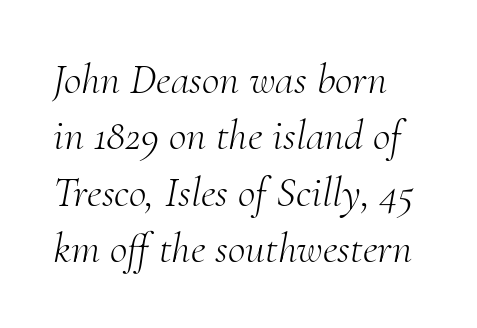
Teacher's note: observe the even left margin — that is flush-left alignment. The weight would be labelled regular, book, light, or lighter still. Evenly set lines give the paragraph a standard silhouette. Yep, that's italic — everything's leaning. Serif or sans? Serif — the stroke terminals have little feet. Note the varied advance widths — an 'i' is clearly narrower than an 'm'.
